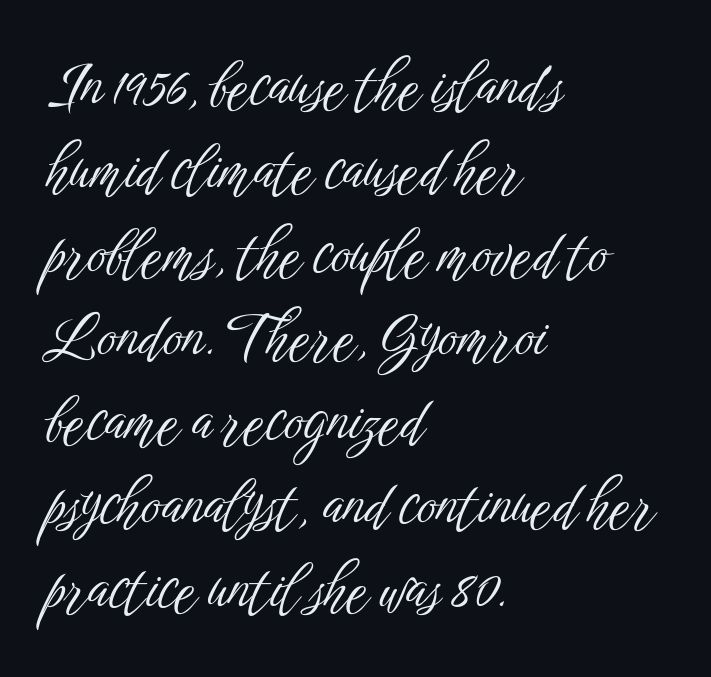
{"serif": "no", "bold": "no", "weight": "light", "width": "condensed", "stroke_contrast": "low", "x_height": "medium", "monospaced": "no", "underline": "no", "align": "left", "line_spacing": "normal", "line_spacing_ratio": 1.42, "letter_spacing": "normal", "letter_spacing_em": 0.0, "glyph_px": 59}
